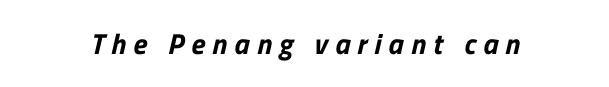
{"serif": "no", "width": "normal", "stroke_contrast": "low", "x_height": "medium", "monospaced": "no", "underline": "no", "letter_spacing": "wide", "letter_spacing_em": 0.25, "glyph_px": 29}
